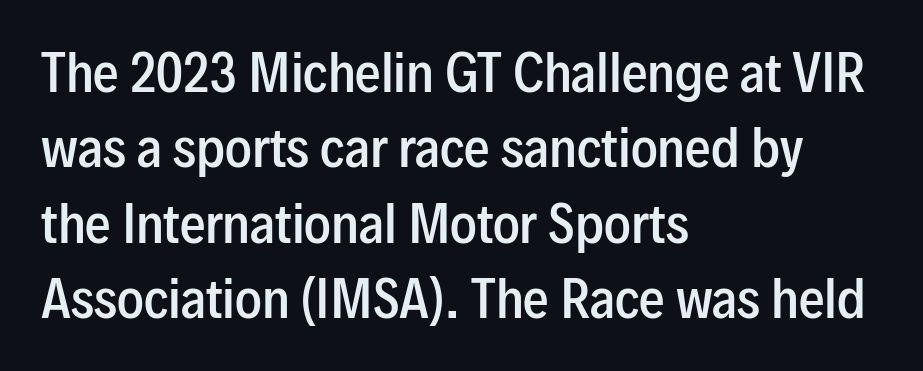
Q: Is the text bold? A: Semi-bold.
Q: Is the text italic (slanted)? A: No, it is upright.
Q: Is the typeface a serif or a sans-serif typeface? A: Sans-serif.
Q: Is the text underlined? A: No.
Q: How is the paragraph aligned? A: Left-aligned.
Q: Is the spacing between letters normal or unusually wide? A: Normal.
Q: Is the spacing between lines tight, normal or loose? A: Normal.
Q: Width (condensed, normal, or wide)? A: Condensed.
Q: Stroke contrast? A: Low.
Q: x-height? A: Medium.
Q: Monospaced? A: No.
